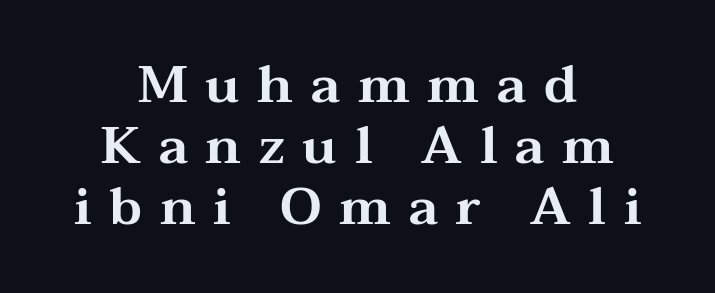
Q: Is the text italic (slanted)? A: No, it is upright.
Q: Is the typeface a serif or a sans-serif typeface? A: Serif.
Q: Is the text underlined? A: No.
Q: How is the paragraph aligned? A: Centered.
Q: Is the spacing between letters normal or unusually wide? A: Unusually wide.
Q: Width (condensed, normal, or wide)? A: Wide.
Q: Stroke contrast? A: Medium.
Q: x-height? A: Medium.
Q: Monospaced? A: No.
